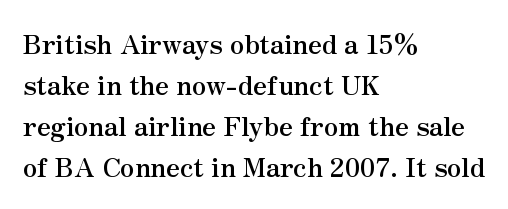
{"italic": "no", "bold": "yes", "underline": "no", "align": "left", "line_spacing": "normal", "line_spacing_ratio": 1.58, "letter_spacing": "normal", "letter_spacing_em": 0.0, "glyph_px": 26}
